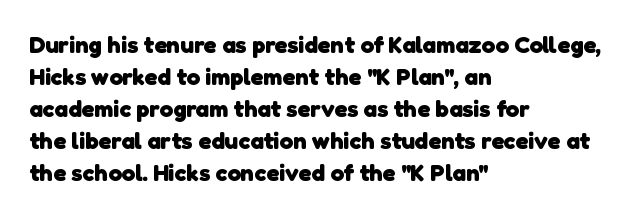
The image shows 24 px bold type; set left-aligned, normal line spacing (1.33x), normal letter spacing, not underlined.
